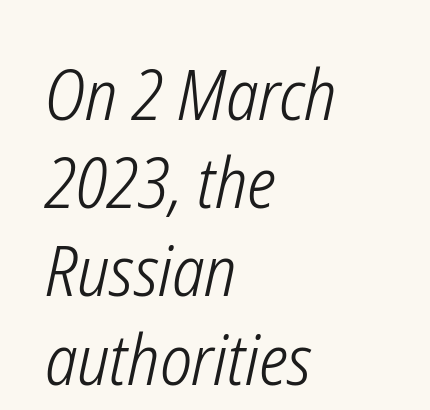
Q: Is the text bold? A: No.
Q: Is the text italic (slanted)? A: Yes, it leans right by about 12 degrees.
Q: Is the text underlined? A: No.
Q: How is the paragraph aligned? A: Left-aligned.
Q: Is the spacing between letters normal or unusually wide? A: Normal.
Q: Is the spacing between lines tight, normal or loose? A: Normal.
Q: Width (condensed, normal, or wide)? A: Condensed.
Q: Stroke contrast? A: Low.
Q: x-height? A: Medium.
Q: Monospaced? A: No.
